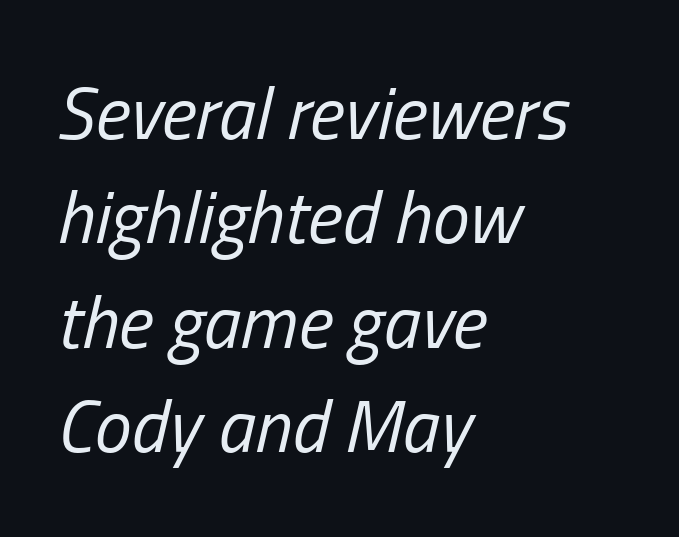
{"italic": "yes", "lean": "right", "slant_degrees": 13, "bold": "no", "weight": "regular", "width": "condensed", "stroke_contrast": "low", "x_height": "medium", "monospaced": "no", "underline": "no", "align": "left", "line_spacing": "normal", "line_spacing_ratio": 1.41, "letter_spacing": "normal", "letter_spacing_em": 0.0, "glyph_px": 74}
